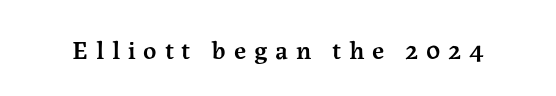
{"italic": "no", "bold": "semi", "underline": "no", "letter_spacing": "wide", "letter_spacing_em": 0.3, "glyph_px": 26}
